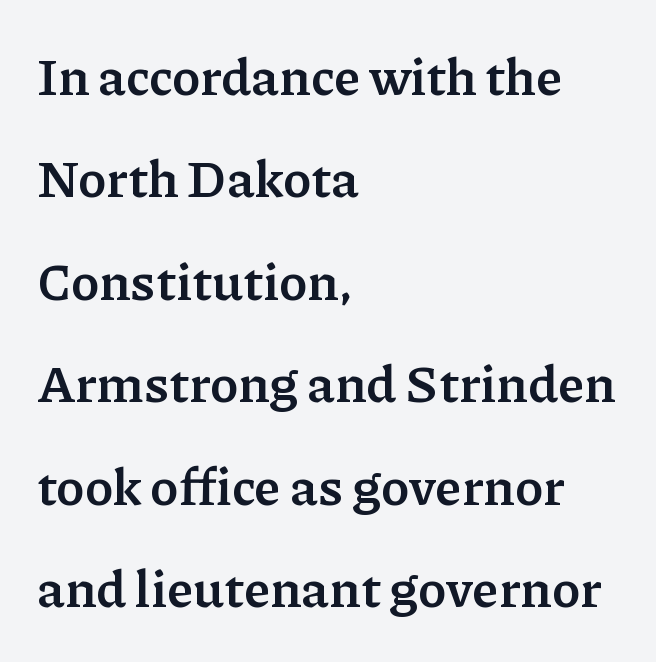
{"serif": "yes", "italic": "no", "bold": "yes", "weight": "semibold", "width": "normal", "stroke_contrast": "low", "x_height": "medium", "monospaced": "no", "underline": "no", "align": "left", "line_spacing": "loose", "line_spacing_ratio": 1.97, "letter_spacing": "normal", "letter_spacing_em": 0.0, "glyph_px": 52}
